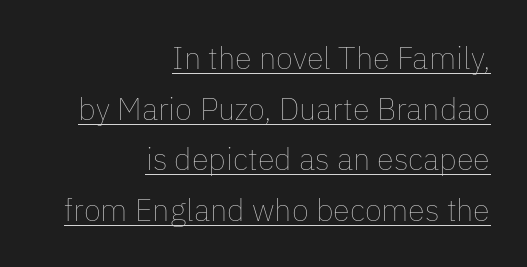
{"italic": "no", "bold": "no", "weight": "thin", "width": "normal", "stroke_contrast": "low", "x_height": "medium", "monospaced": "no", "underline": "yes", "align": "right", "line_spacing": "normal", "line_spacing_ratio": 1.63, "letter_spacing": "normal", "letter_spacing_em": 0.0, "glyph_px": 31}
